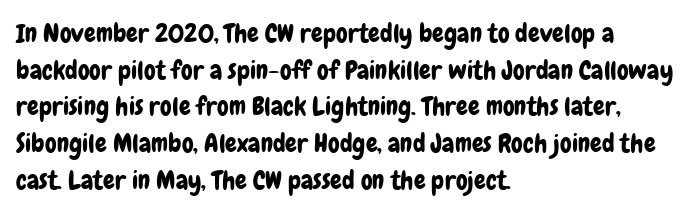
Here the glyphs are tracked normally, forming tight word shapes. Upright lettering throughout. Underline: absent. The lines are quadded left.
